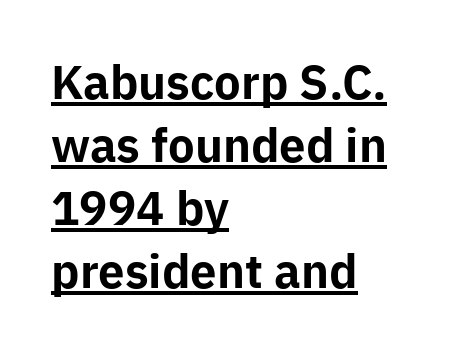
Q: Is the text bold? A: Yes.
Q: Is the text italic (slanted)? A: No, it is upright.
Q: Is the typeface a serif or a sans-serif typeface? A: Sans-serif.
Q: Is the text underlined? A: Yes.
Q: How is the paragraph aligned? A: Left-aligned.
Q: Is the spacing between letters normal or unusually wide? A: Normal.
Q: Is the spacing between lines tight, normal or loose? A: Normal.
Q: Width (condensed, normal, or wide)? A: Normal.
Q: Stroke contrast? A: Low.
Q: x-height? A: Medium.
Q: Monospaced? A: No.
